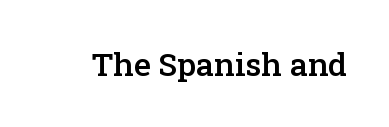
The image shows 32 px semibold serif type, upright; set normal letter spacing, not underlined; low stroke contrast and a medium x-height.
